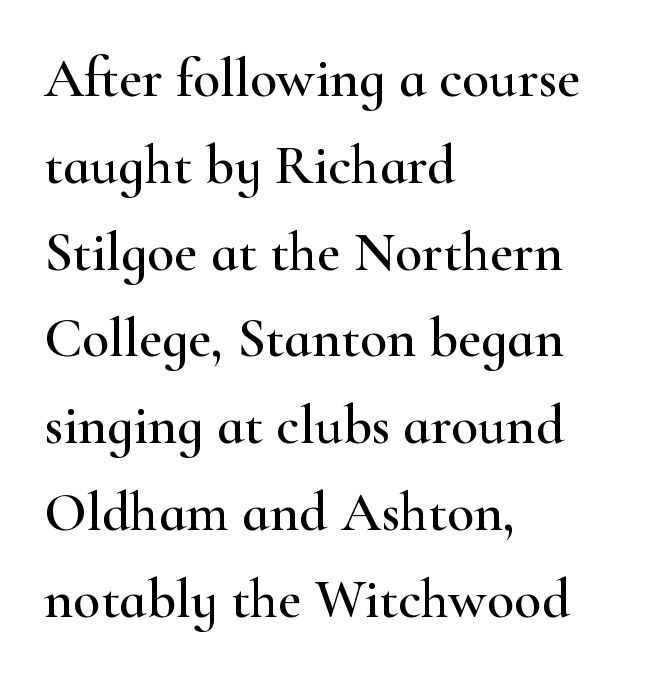
The image shows 56 px wide serif type, upright; set left-aligned, normal line spacing (1.55x), normal letter spacing, not underlined; high stroke contrast and a small x-height.
